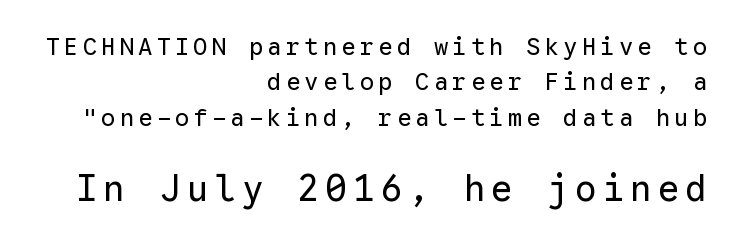
Which chunk is bigger? The second one — the bottom block dwarfs the top. Is this a heavy cut? Hardly; it is regular or lighter. Lines of text with bare space underneath. Is this a fixed-width face? Yes — each glyph sits in an identical cell. When letters stand straight like this, we call the style roman or upright.
